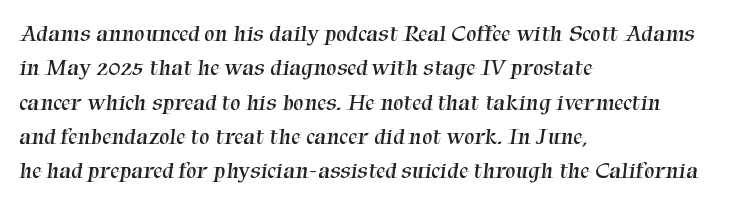
The image shows 23 px text type; set left-aligned, normal line spacing (1.49x), normal letter spacing, not underlined.
